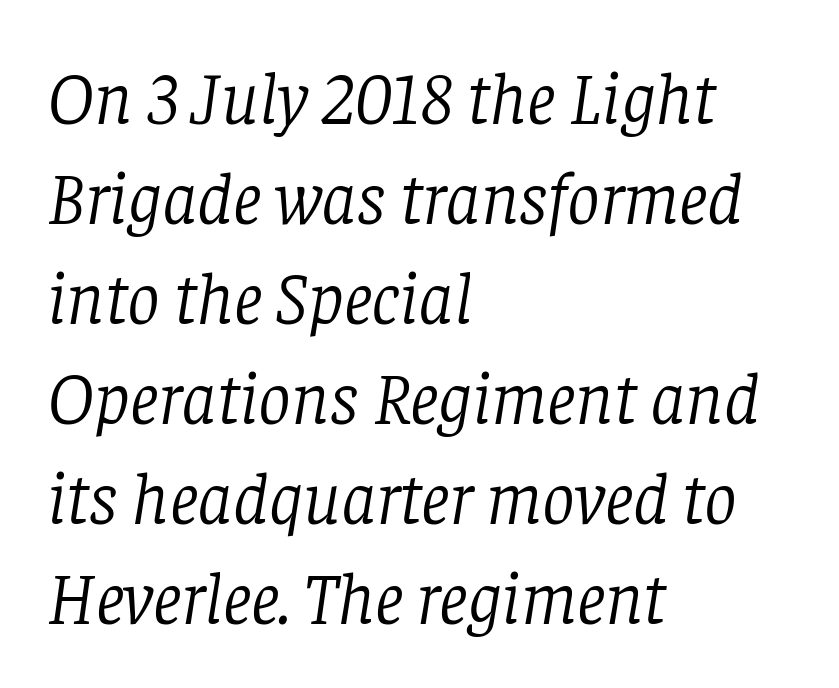
Here the glyphs are tracked normally, forming tight word shapes. Look at the bottom of the vertical strokes: they flare into serifs here. Compared with a centered layout, this one pins lines to the left instead. A clean baseline with only descenders dipping below it. Weight: in the light-to-regular range.
